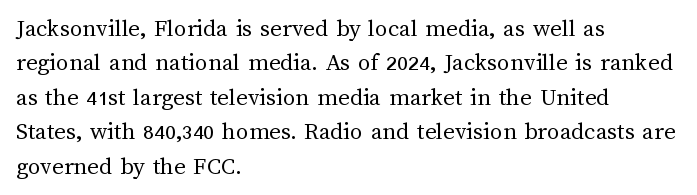
Q: Is the text bold? A: No.
Q: Is the text italic (slanted)? A: No, it is upright.
Q: Is the text underlined? A: No.
Q: How is the paragraph aligned? A: Left-aligned.
Q: Is the spacing between letters normal or unusually wide? A: Normal.
Q: Is the spacing between lines tight, normal or loose? A: Normal.
